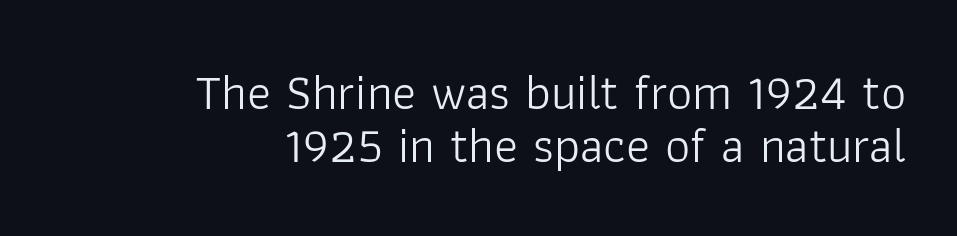
{"serif": "no", "italic": "no", "bold": "no", "weight": "light", "width": "normal", "stroke_contrast": "low", "x_height": "medium", "monospaced": "no", "underline": "no", "align": "right", "line_spacing": "tight", "line_spacing_ratio": 1.06, "letter_spacing": "normal", "letter_spacing_em": 0.0, "glyph_px": 50}
